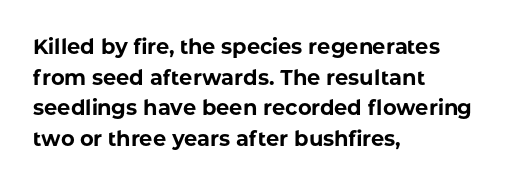
Q: Is the text bold? A: Yes.
Q: Is the text italic (slanted)? A: No, it is upright.
Q: Is the text underlined? A: No.
Q: How is the paragraph aligned? A: Left-aligned.
Q: Is the spacing between letters normal or unusually wide? A: Normal.
Q: Is the spacing between lines tight, normal or loose? A: Normal.
